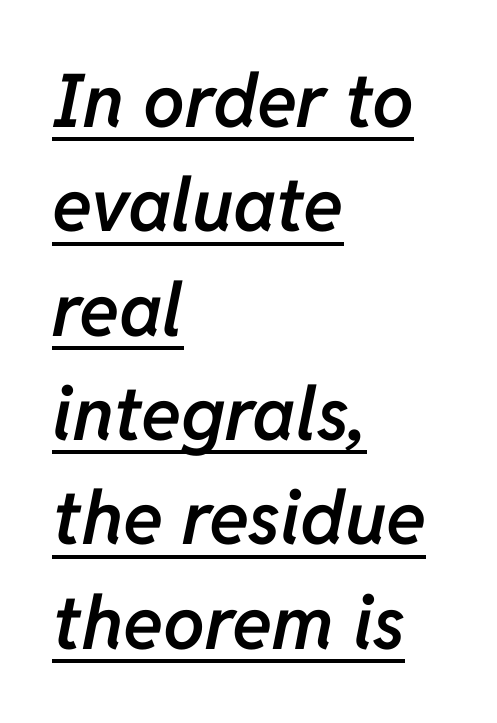
The image shows 74 px semibold type, italic (leaning right); set left-aligned, normal line spacing (1.41x), normal letter spacing, underlined; low stroke contrast and a medium x-height.
